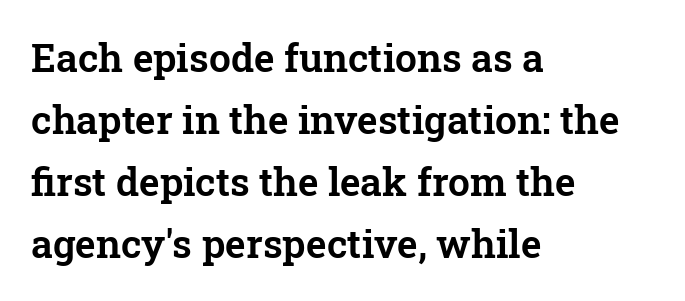
Q: Is the text italic (slanted)? A: No, it is upright.
Q: Is the typeface a serif or a sans-serif typeface? A: Serif.
Q: Is the text underlined? A: No.
Q: How is the paragraph aligned? A: Left-aligned.
Q: Is the spacing between letters normal or unusually wide? A: Normal.
Q: Is the spacing between lines tight, normal or loose? A: Normal.
Q: Width (condensed, normal, or wide)? A: Normal.
Q: Stroke contrast? A: Low.
Q: x-height? A: Medium.
Q: Monospaced? A: No.
